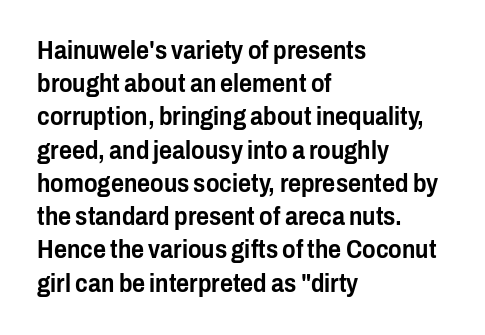
Students, observe: this is what conventionally led text looks like. Look at the tracking — it's just the regular setting, nothing added. The paragraph has a hard left edge and a soft right edge. Check under the words: just untouched page. The lettering holds an erect, upright posture throughout.
